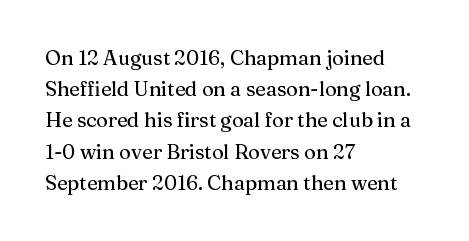
The image shows 20 px text type, upright; set left-aligned, normal line spacing (1.56x), normal letter spacing, not underlined.
